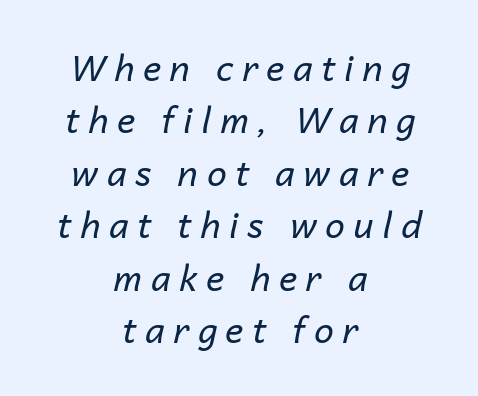
Substantial extra tracking has been applied to these lines. The face looks like a standard text weight, possibly lighter. These lines were composed using italics. Layout note: lines centered. Underline: absent.
